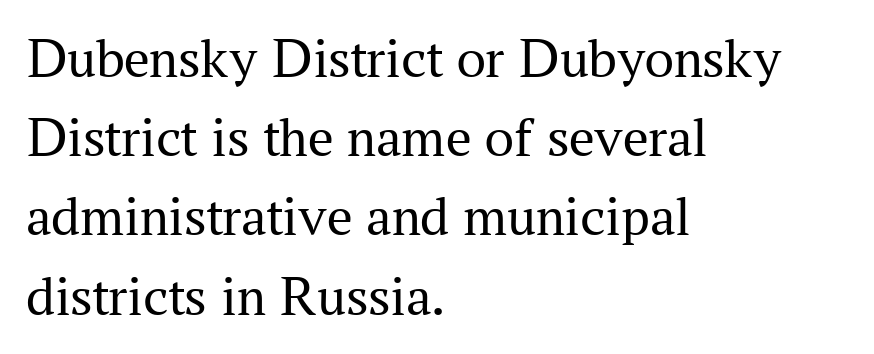
Alignment: flush left. The type sits square on the baseline with zero lean. This rendering leaves character spacing at its baseline value. No extra ink here — the face is not bold.
